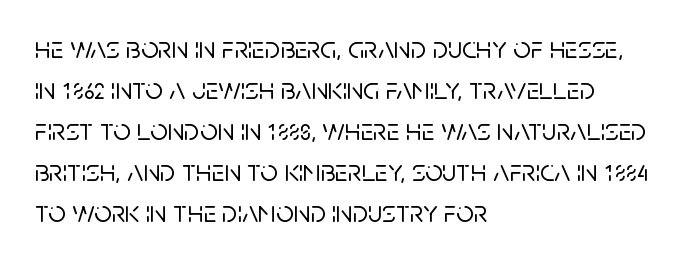
The image shows 31 px sans-serif type, upright; set left-aligned, normal line spacing (1.32x), normal letter spacing, not underlined; low stroke contrast and a large x-height.
